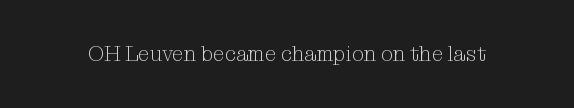
{"italic": "no", "bold": "no", "underline": "no", "letter_spacing": "normal", "letter_spacing_em": 0.0, "glyph_px": 21}
